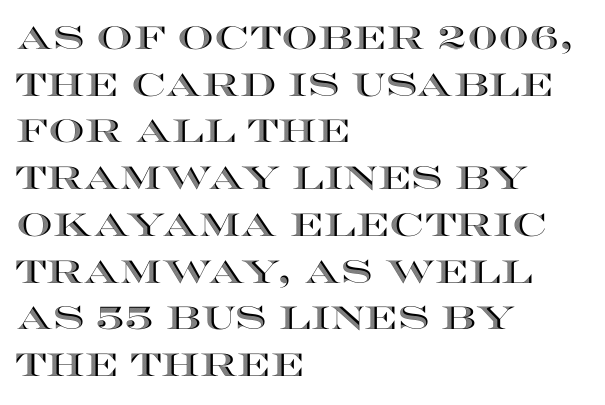
The rendering uses natural spacing where letterforms have individual widths. These lines are set flush left with a ragged right edge. Beneath every word, the page is bare. In terms of letterspacing, this is plain default setting.
